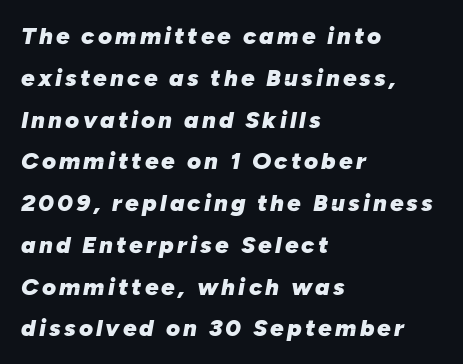
{"italic": "yes", "lean": "right", "slant_degrees": 10, "bold": "yes", "underline": "no", "align": "left", "line_spacing_ratio": 1.74, "glyph_px": 24}
